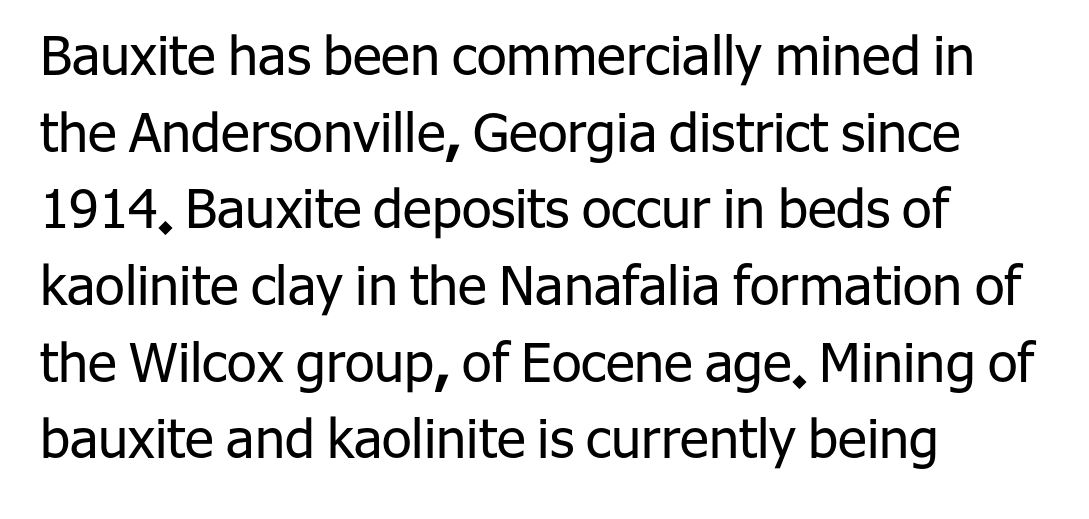
Q: Is the text bold? A: No.
Q: Is the text italic (slanted)? A: No, it is upright.
Q: Is the typeface a serif or a sans-serif typeface? A: Sans-serif.
Q: Is the text underlined? A: No.
Q: How is the paragraph aligned? A: Left-aligned.
Q: Is the spacing between letters normal or unusually wide? A: Normal.
Q: Is the spacing between lines tight, normal or loose? A: Normal.
Q: Width (condensed, normal, or wide)? A: Normal.
Q: Stroke contrast? A: Low.
Q: x-height? A: Medium.
Q: Monospaced? A: No.
